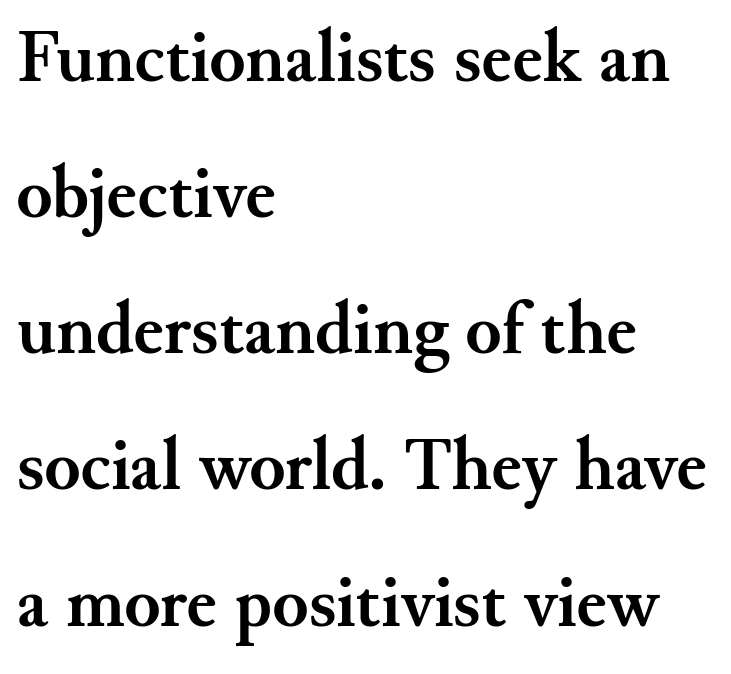
Q: Is the text bold? A: Yes.
Q: Is the text italic (slanted)? A: No, it is upright.
Q: Is the typeface a serif or a sans-serif typeface? A: Serif.
Q: Is the text underlined? A: No.
Q: How is the paragraph aligned? A: Left-aligned.
Q: Is the spacing between letters normal or unusually wide? A: Normal.
Q: Width (condensed, normal, or wide)? A: Normal.
Q: Stroke contrast? A: Medium.
Q: x-height? A: Small.
Q: Monospaced? A: No.
